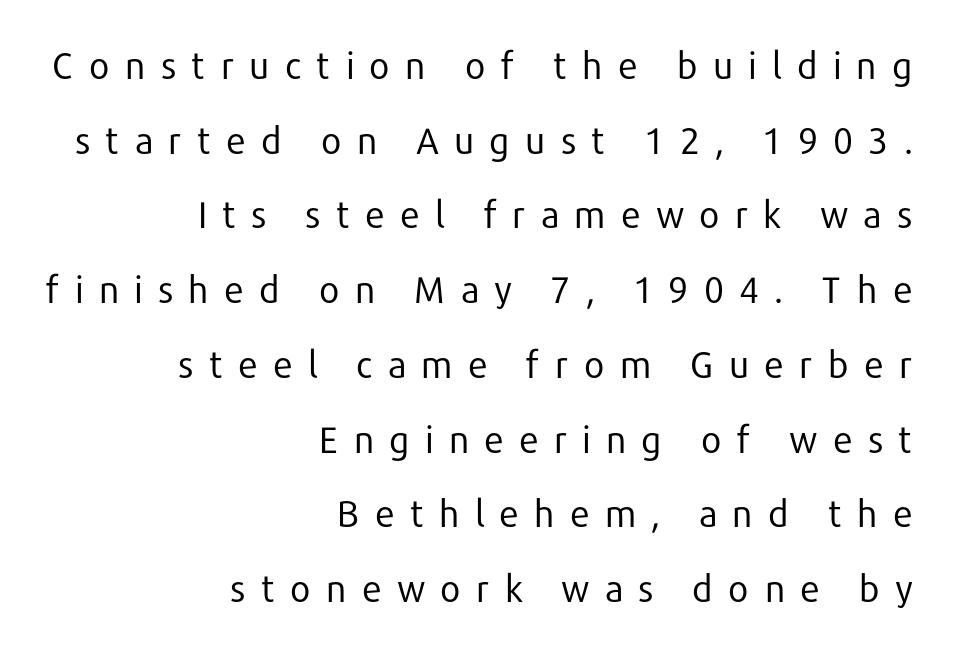
The image shows 37 px regular-weight sans-serif type, upright; set right-aligned, loose line spacing (2.02x), unusually wide letter spacing (+0.39 em), not underlined; low stroke contrast and a medium x-height.
